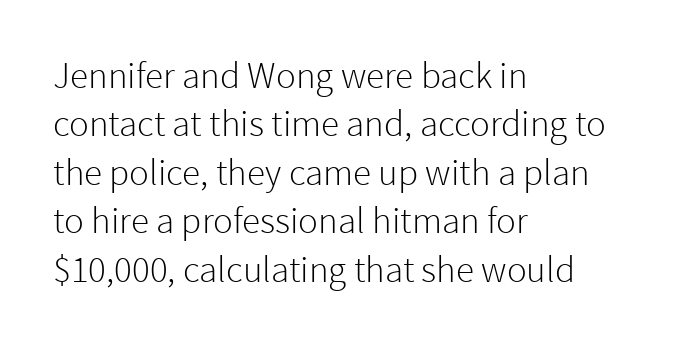
This is the regular roman posture of the typeface. Counters stay open thanks to moderate or lighter strokes. Anything drawn beneath the words? Only blank space. One-word summary of the alignment: left.
